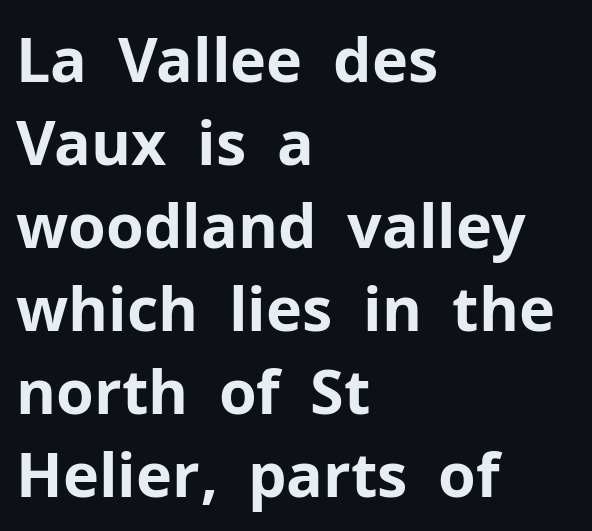
The image shows 61 px bold sans-serif type, upright; set left-aligned, normal line spacing (1.36x), normal letter spacing, not underlined; low stroke contrast and a medium x-height.
